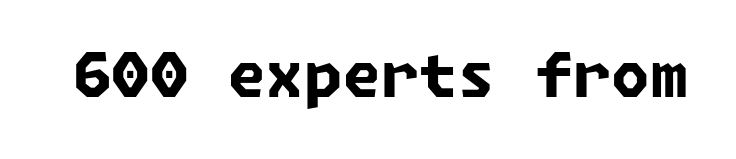
{"serif": "no", "bold": "yes", "weight": "bold", "width": "normal", "stroke_contrast": "low", "x_height": "medium", "underline": "no", "letter_spacing": "normal", "letter_spacing_em": 0.0, "glyph_px": 62}
